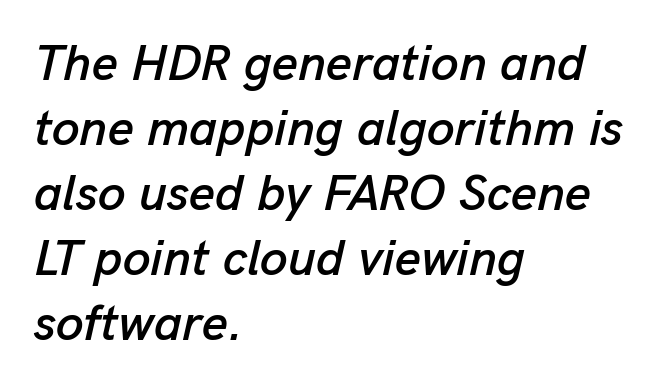
Each line starts at the same left margin while the right side varies. This rendering leaves character spacing at its baseline value. The zone under the glyphs is completely vacant. Looking at the ascenders, they clearly lean. Regular leading. The rendering uses natural spacing where letterforms have individual widths.
